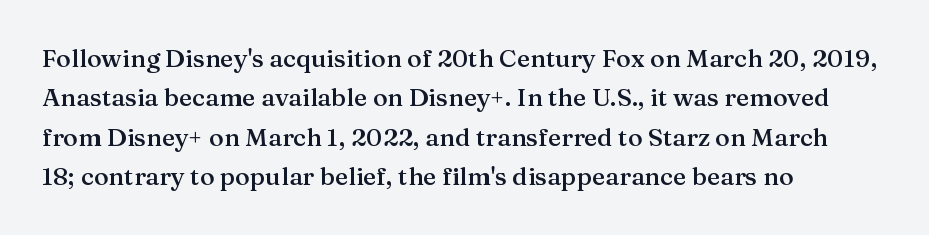
{"italic": "no", "bold": "semi", "underline": "no", "align": "left", "line_spacing": "normal", "line_spacing_ratio": 1.58, "letter_spacing": "normal", "letter_spacing_em": 0.0, "glyph_px": 25}
